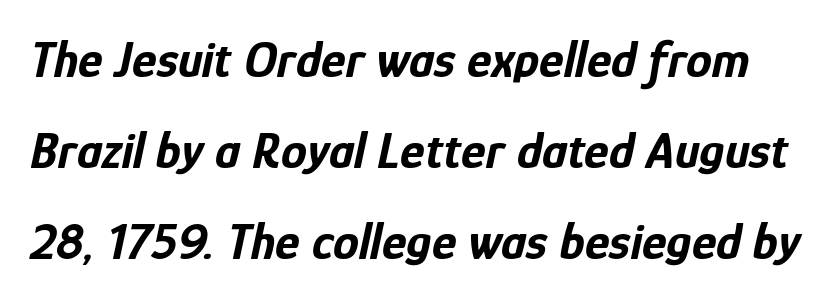
Q: Is the text bold? A: Yes.
Q: Is the text italic (slanted)? A: Yes, it leans right by about 12 degrees.
Q: Is the text underlined? A: No.
Q: Is the spacing between letters normal or unusually wide? A: Normal.
Q: Width (condensed, normal, or wide)? A: Condensed.
Q: Stroke contrast? A: Low.
Q: x-height? A: Medium.
Q: Monospaced? A: No.
